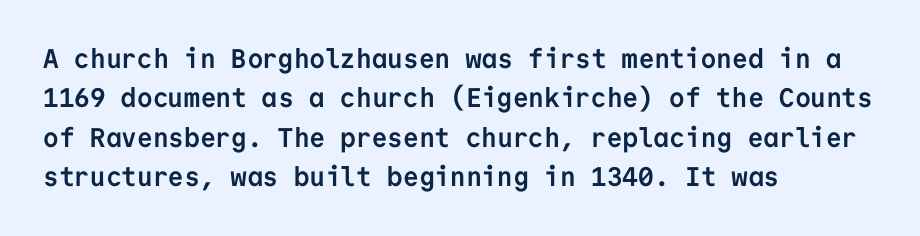
The image shows 27 px bold type, upright; set left-aligned, normal line spacing (1.46x), normal letter spacing, not underlined.
